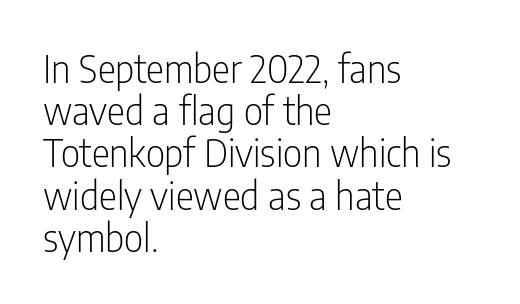
The image shows 38 px light, condensed sans-serif type, upright; set left-aligned, tight line spacing (1.11x), normal letter spacing, not underlined; low stroke contrast and a medium x-height.
